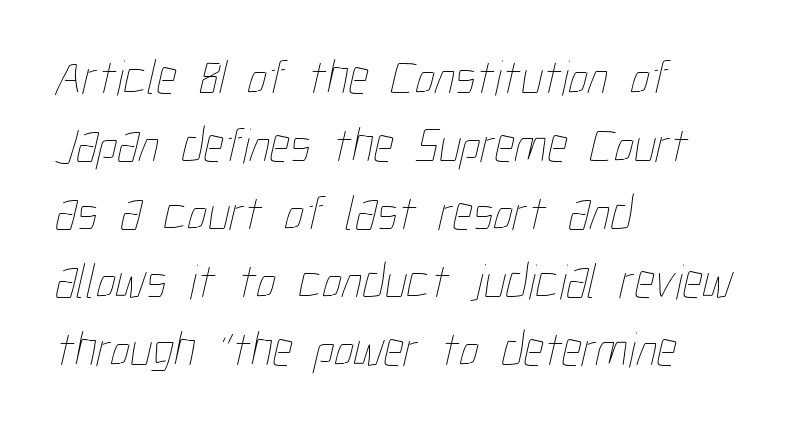
Underlining? Definitely not there. This block has exactly the height ordinary leading produces. A typesetter would call this zero additional tracking. You could not count columns in this text — the font is proportionally spaced. Casual observation: everything's shoved over to the left. The strokes are not fattened; the text isn't bold.
